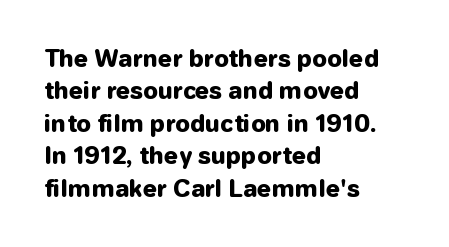
The space directly below the letters is spotless. A dark, heavy texture on the line: the type is bold. Every row of glyphs begins at an identical x-position on the left. Posture: vertical.
